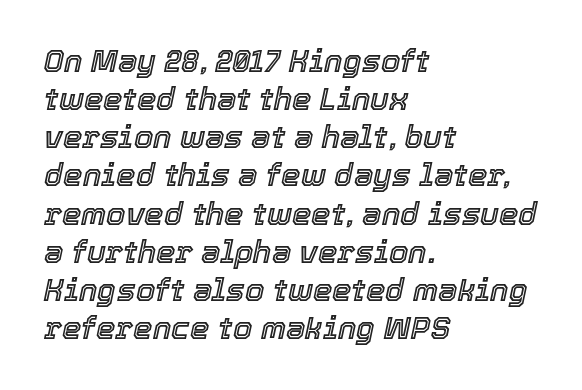
{"italic": "yes", "lean": "right", "slant_degrees": 12, "width": "normal", "x_height": "medium", "monospaced": "no", "underline": "no", "align": "left", "line_spacing_ratio": 1.23, "letter_spacing": "normal", "letter_spacing_em": 0.0, "glyph_px": 31}
